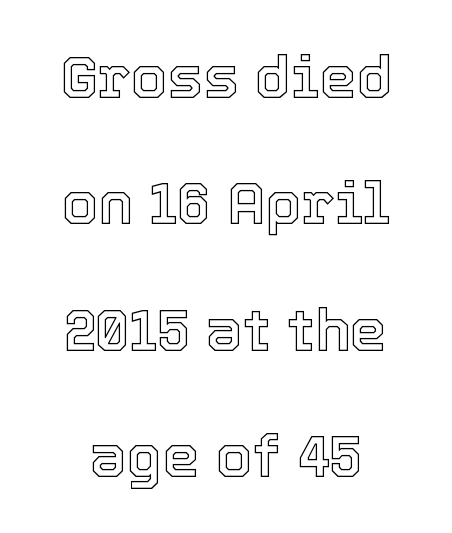
Does the lettering tilt? It doesn't — this is upright. The specimen omits any rule beneath the text block's lines. The vertical gap from one line to the next is large. The face used here is proportionally spaced, like ordinary book or web type. The gaps between neighbouring characters are ordinary and unremarkable.
